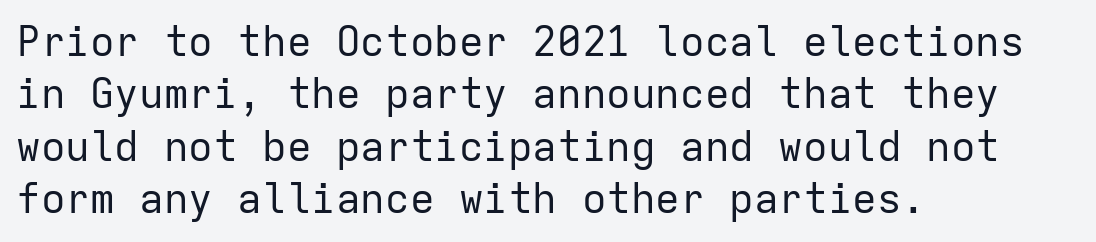
Q: Is the text bold? A: No.
Q: Is the text italic (slanted)? A: No, it is upright.
Q: Is the typeface a serif or a sans-serif typeface? A: Sans-serif.
Q: Is the text underlined? A: No.
Q: How is the paragraph aligned? A: Left-aligned.
Q: Is the spacing between letters normal or unusually wide? A: Normal.
Q: Is the spacing between lines tight, normal or loose? A: Normal.
Q: Width (condensed, normal, or wide)? A: Normal.
Q: Stroke contrast? A: Low.
Q: x-height? A: Medium.
Q: Monospaced? A: Yes.
